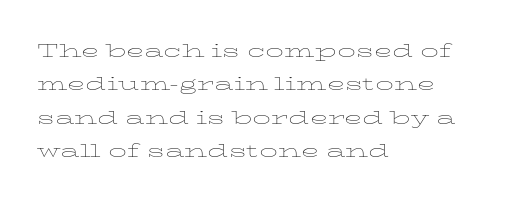
{"italic": "no", "bold": "no", "underline": "no", "align": "left", "line_spacing": "normal", "line_spacing_ratio": 1.39, "letter_spacing": "normal", "letter_spacing_em": 0.0, "glyph_px": 24}
